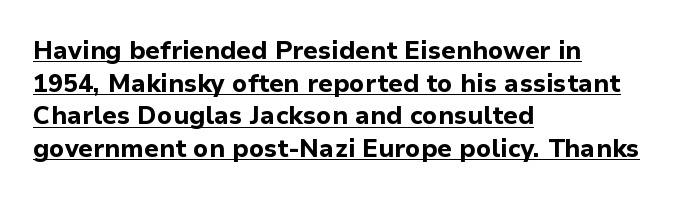
{"italic": "no", "bold": "yes", "underline": "yes", "align": "left", "line_spacing": "normal", "line_spacing_ratio": 1.31, "letter_spacing": "normal", "letter_spacing_em": 0.0, "glyph_px": 25}
